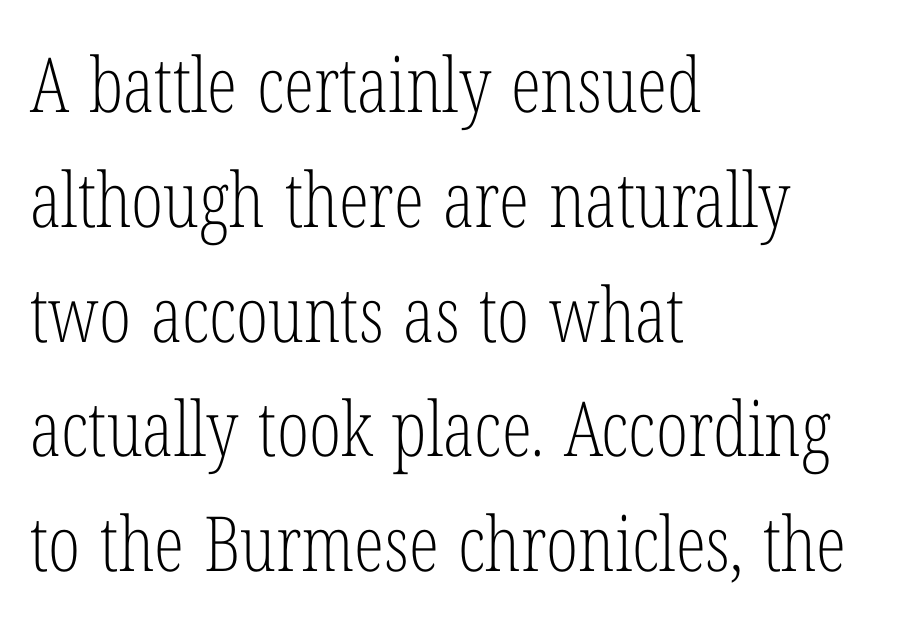
{"serif": "yes", "italic": "no", "bold": "no", "weight": "light", "width": "condensed", "stroke_contrast": "low", "x_height": "medium", "monospaced": "no", "underline": "no", "align": "left", "line_spacing": "normal", "line_spacing_ratio": 1.51, "letter_spacing": "normal", "letter_spacing_em": 0.0, "glyph_px": 76}
